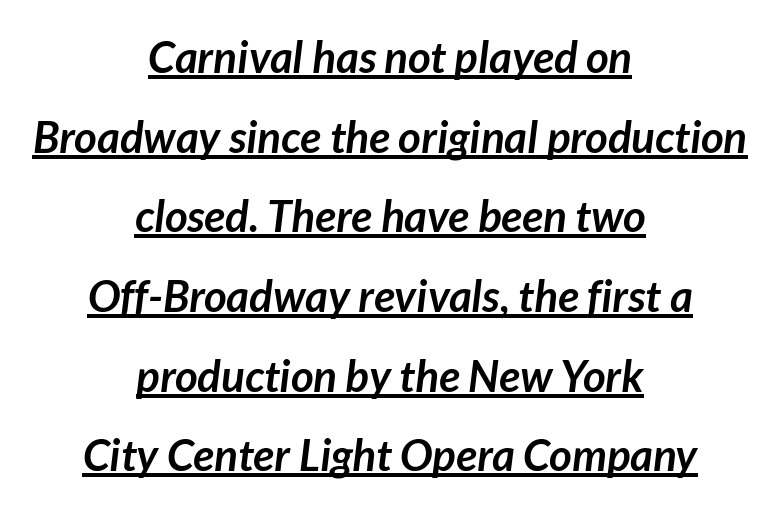
Stroke terminals: plain, sans-serif. No extra tracking has been applied to these lines. The passage shown is underscored from start to finish. The setting favours the middle, as headings and verse often do.
